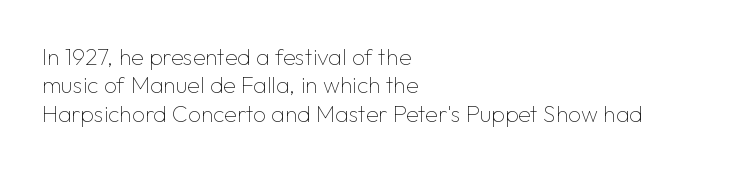
{"italic": "no", "bold": "no", "underline": "no", "align": "left", "line_spacing_ratio": 1.23, "letter_spacing": "normal", "letter_spacing_em": 0.0, "glyph_px": 23}
